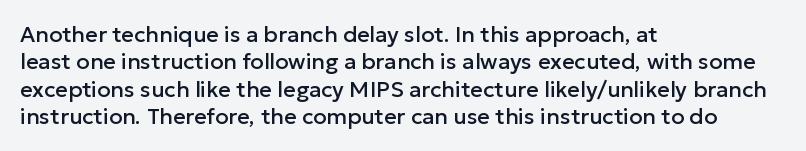
The lines are quadded left. Bare-footed words on every line. Notice how the stems are strictly vertical — no italics here. The gaps between neighbouring characters are ordinary and unremarkable.
